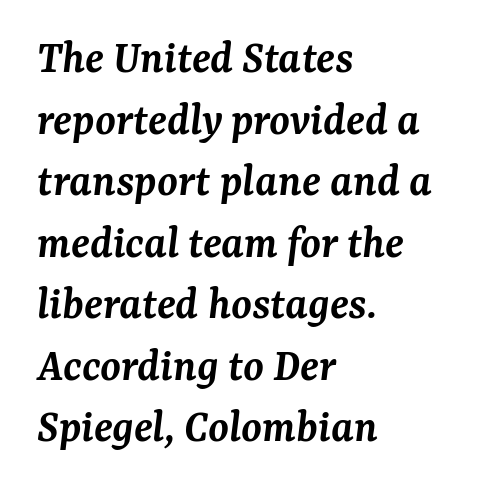
These lines stack with their left ends in a neat column. The string is rendered with underlining switched off. This is moderately heavy type, rendered in semibold. Quick note: interline space is typical. The font family rendered here belongs to the serif group.
